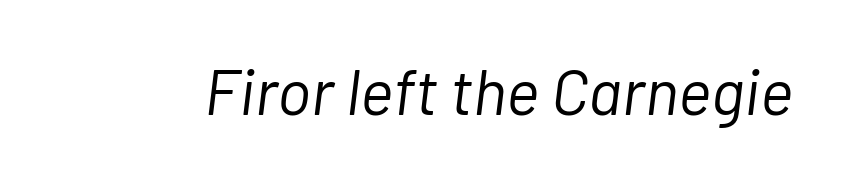
{"italic": "yes", "lean": "right", "slant_degrees": 7, "bold": "no", "weight": "light", "width": "normal", "stroke_contrast": "low", "x_height": "medium", "monospaced": "no", "underline": "no", "letter_spacing": "normal", "letter_spacing_em": 0.0, "glyph_px": 64}
